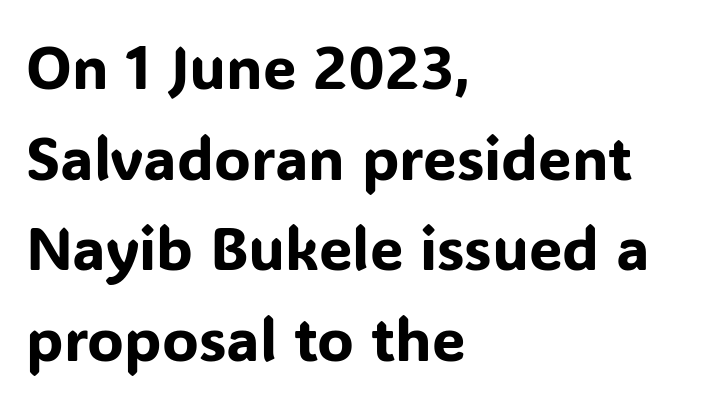
Q: Is the text italic (slanted)? A: No, it is upright.
Q: Is the typeface a serif or a sans-serif typeface? A: Sans-serif.
Q: Is the text underlined? A: No.
Q: How is the paragraph aligned? A: Left-aligned.
Q: Is the spacing between letters normal or unusually wide? A: Normal.
Q: Is the spacing between lines tight, normal or loose? A: Normal.
Q: Width (condensed, normal, or wide)? A: Normal.
Q: Stroke contrast? A: Low.
Q: x-height? A: Medium.
Q: Monospaced? A: No.
